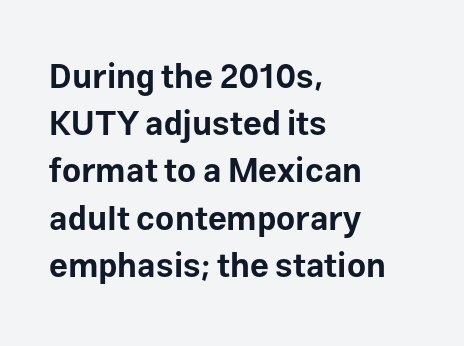
{"serif": "no", "italic": "no", "bold": "yes", "weight": "bold", "width": "normal", "stroke_contrast": "low", "x_height": "medium", "monospaced": "no", "underline": "no", "align": "left", "line_spacing": "normal", "line_spacing_ratio": 1.43, "letter_spacing": "normal", "letter_spacing_em": 0.0, "glyph_px": 33}
